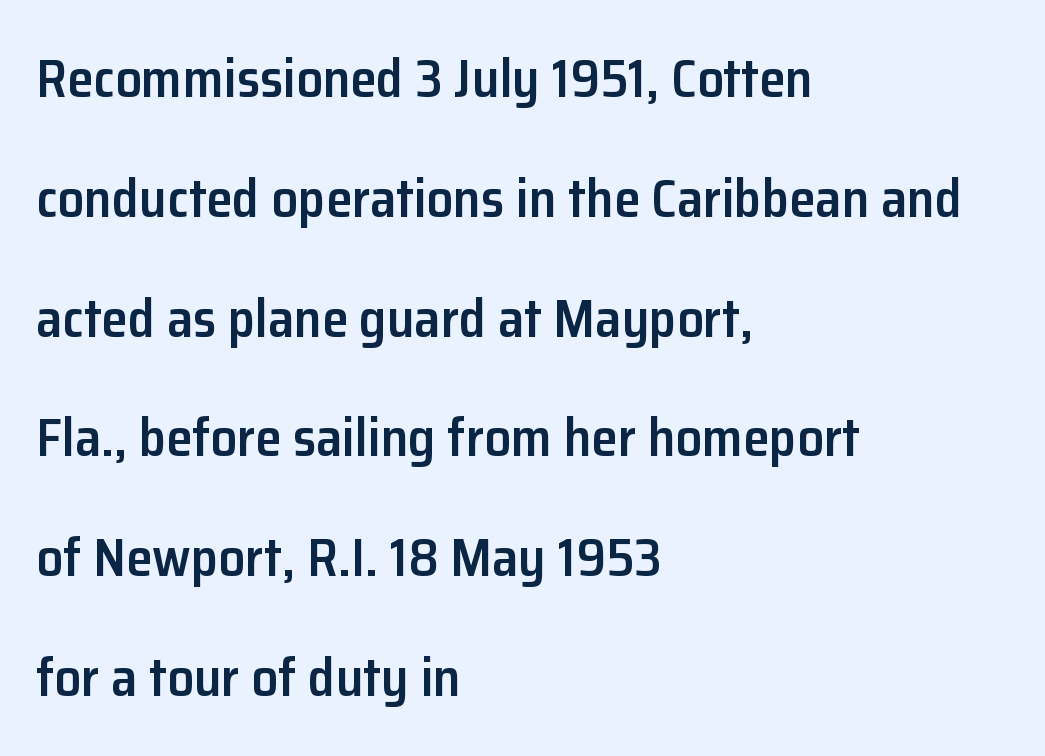
The image shows 53 px semibold sans-serif type, upright; set left-aligned, loose line spacing (2.26x), normal letter spacing, not underlined; low stroke contrast and a medium x-height.
